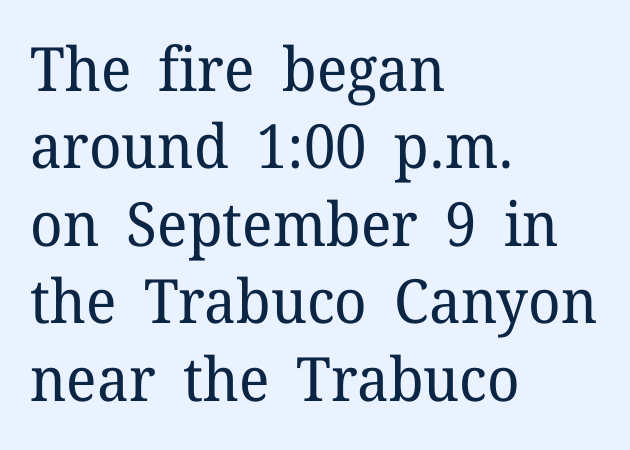
This sample uses a serif face. The strokes carry an ordinary text weight at most. When letters stand straight like this, we call the style roman or upright. How are the letters spaced? Ordinarily, with no added tracking.
